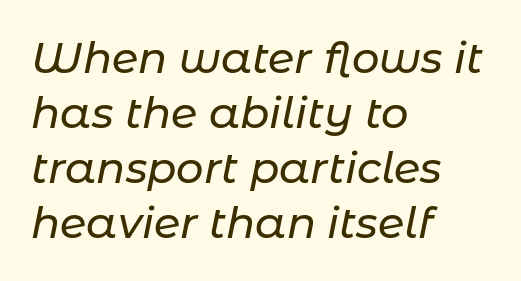
The image shows 43 px text type, italic (leaning right); set left-aligned, normal line spacing (1.28x), normal letter spacing, not underlined; low stroke contrast and a medium x-height.
